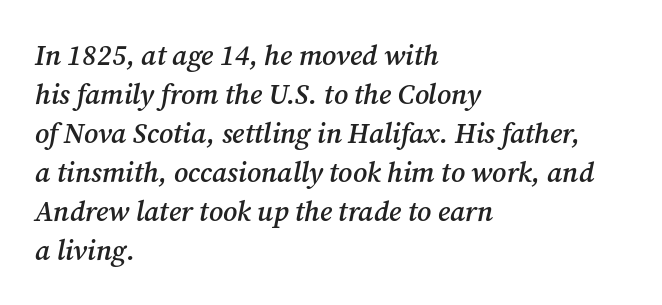
The image shows 28 px semibold serif type, italic (leaning right); set left-aligned, normal line spacing (1.39x), normal letter spacing, not underlined; medium stroke contrast and a medium x-height.
